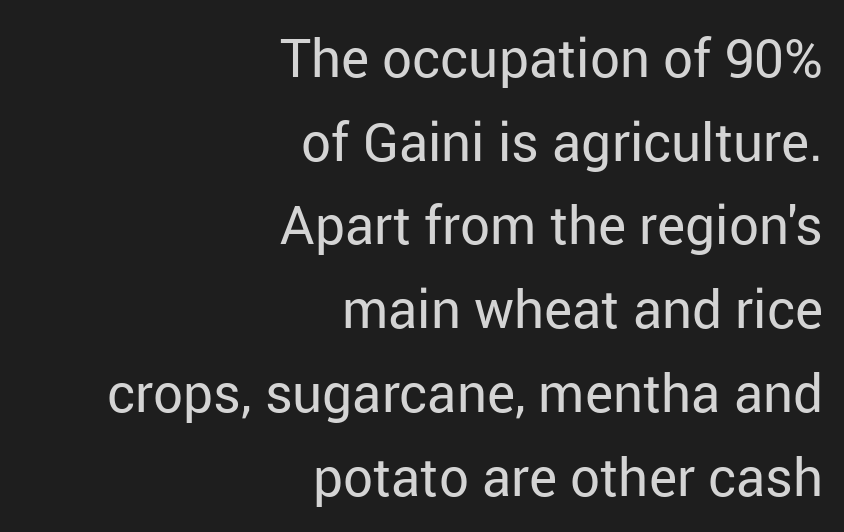
{"serif": "no", "italic": "no", "bold": "no", "weight": "regular", "width": "normal", "stroke_contrast": "low", "x_height": "medium", "monospaced": "no", "underline": "no", "align": "right", "line_spacing": "normal", "line_spacing_ratio": 1.58, "letter_spacing": "normal", "letter_spacing_em": 0.0, "glyph_px": 53}
